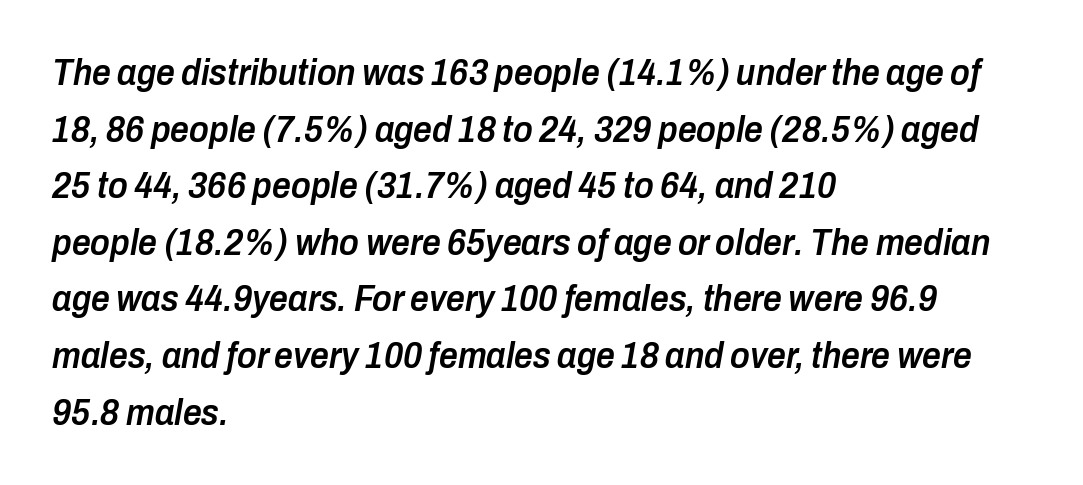
Q: Is the text bold? A: Semi-bold.
Q: Is the text italic (slanted)? A: Yes, it leans right by about 10 degrees.
Q: Is the text underlined? A: No.
Q: How is the paragraph aligned? A: Left-aligned.
Q: Is the spacing between letters normal or unusually wide? A: Normal.
Q: Is the spacing between lines tight, normal or loose? A: Normal.
Q: Width (condensed, normal, or wide)? A: Condensed.
Q: Stroke contrast? A: Low.
Q: x-height? A: Medium.
Q: Monospaced? A: No.
